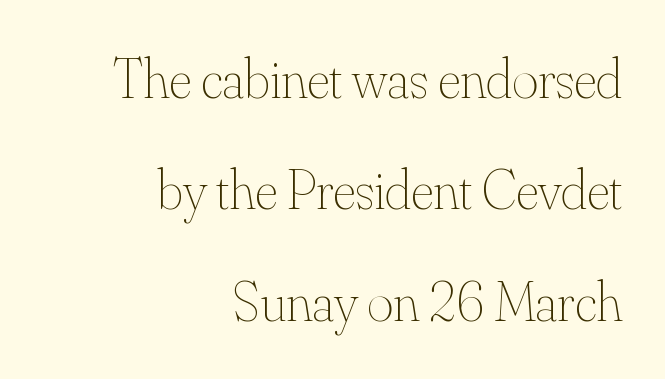
Vertically, the passage feels expansive, rows floating well apart. Notice how the passage keeps a crisp vertical edge on the right only. Do the letters lean? They stand straight. Underline: absent.
